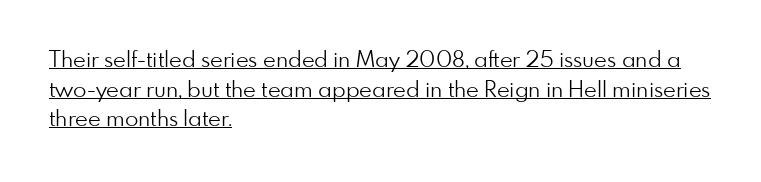
The cut favours lightness, reaching ordinary text weight at its darkest. This sample uses plain, unmodified letter spacing. This rendering uses left alignment, leaving the right contour irregular. The passage shown stacks its lines at a standard gap. Nope, not italic — everything's standing straight. A rule runs beneath these lines of type.
